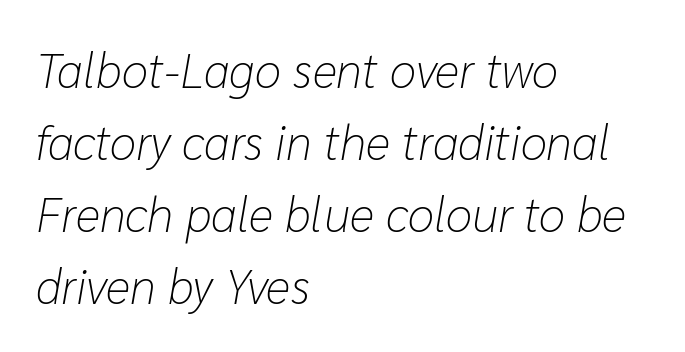
The image shows 48 px light type, italic (leaning right); set left-aligned, normal line spacing (1.5x), normal letter spacing, not underlined; low stroke contrast and a medium x-height.
